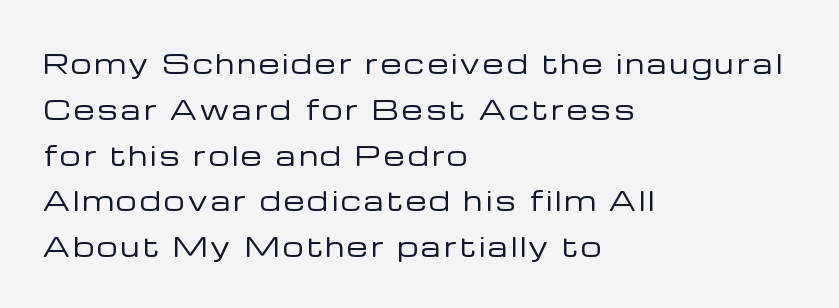
Q: Is the text bold? A: No.
Q: Is the text italic (slanted)? A: No, it is upright.
Q: Is the text underlined? A: No.
Q: How is the paragraph aligned? A: Left-aligned.
